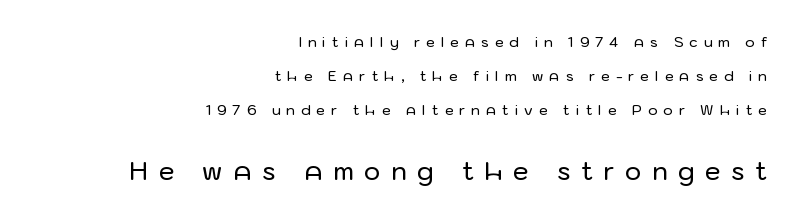
Successive baselines arrive slowly, with a big drop between each. Nope, not italic — everything's standing straight. The ragged edge is on the left, which tells us the setting is flush right. The passage shown has open, widely tracked lettering throughout. Descenders hang freely into open space.
